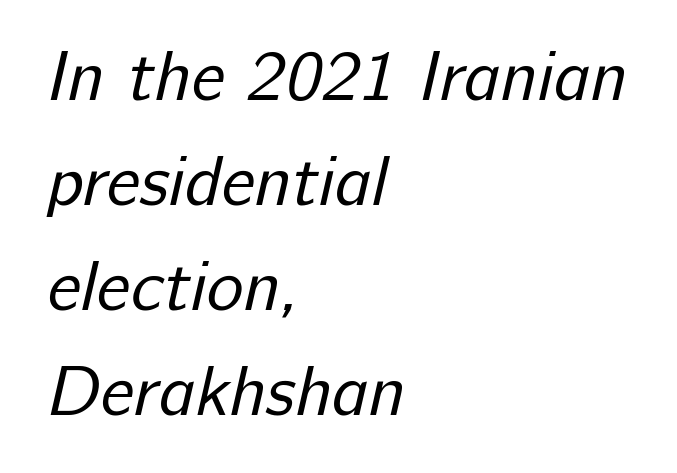
Q: Is the text bold? A: No.
Q: Is the typeface a serif or a sans-serif typeface? A: Sans-serif.
Q: Is the text underlined? A: No.
Q: How is the paragraph aligned? A: Left-aligned.
Q: Is the spacing between letters normal or unusually wide? A: Normal.
Q: Is the spacing between lines tight, normal or loose? A: Normal.
Q: Width (condensed, normal, or wide)? A: Normal.
Q: Stroke contrast? A: Low.
Q: x-height? A: Medium.
Q: Monospaced? A: No.
